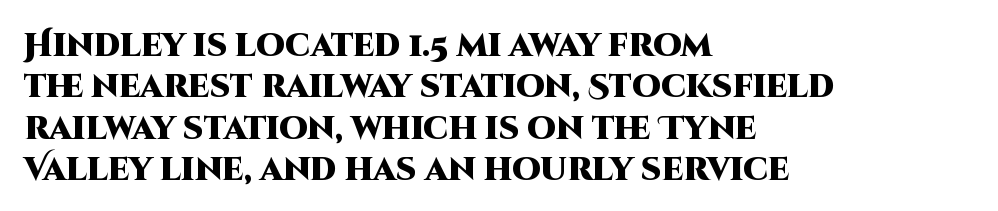
Q: Is the text bold? A: Yes.
Q: Is the text italic (slanted)? A: No, it is upright.
Q: Is the typeface a serif or a sans-serif typeface? A: Sans-serif.
Q: Is the text underlined? A: No.
Q: How is the paragraph aligned? A: Left-aligned.
Q: Is the spacing between letters normal or unusually wide? A: Normal.
Q: Is the spacing between lines tight, normal or loose? A: Normal.
Q: Width (condensed, normal, or wide)? A: Normal.
Q: Stroke contrast? A: High.
Q: x-height? A: Large.
Q: Monospaced? A: No.
